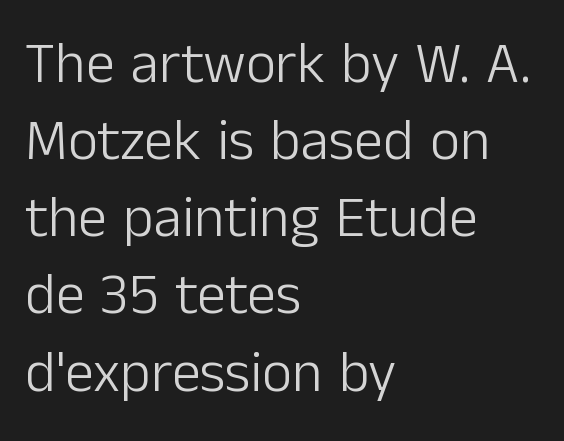
Q: Is the text bold? A: No.
Q: Is the text italic (slanted)? A: No, it is upright.
Q: Is the typeface a serif or a sans-serif typeface? A: Sans-serif.
Q: Is the text underlined? A: No.
Q: How is the paragraph aligned? A: Left-aligned.
Q: Is the spacing between letters normal or unusually wide? A: Normal.
Q: Is the spacing between lines tight, normal or loose? A: Normal.
Q: Width (condensed, normal, or wide)? A: Normal.
Q: Stroke contrast? A: Low.
Q: x-height? A: Medium.
Q: Monospaced? A: No.
